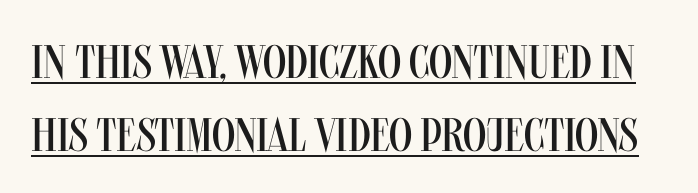
Q: Is the text bold? A: No.
Q: Is the text italic (slanted)? A: No, it is upright.
Q: Is the typeface a serif or a sans-serif typeface? A: Sans-serif.
Q: Is the text underlined? A: Yes.
Q: Is the spacing between letters normal or unusually wide? A: Normal.
Q: Is the spacing between lines tight, normal or loose? A: Normal.
Q: Width (condensed, normal, or wide)? A: Condensed.
Q: Stroke contrast? A: Medium.
Q: x-height? A: Large.
Q: Monospaced? A: No.
